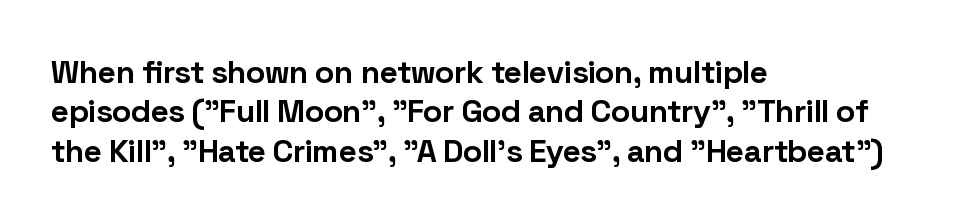
The image shows 32 px bold sans-serif type, upright; set left-aligned, line spacing 1.23x, normal letter spacing, not underlined; low stroke contrast and a medium x-height.
